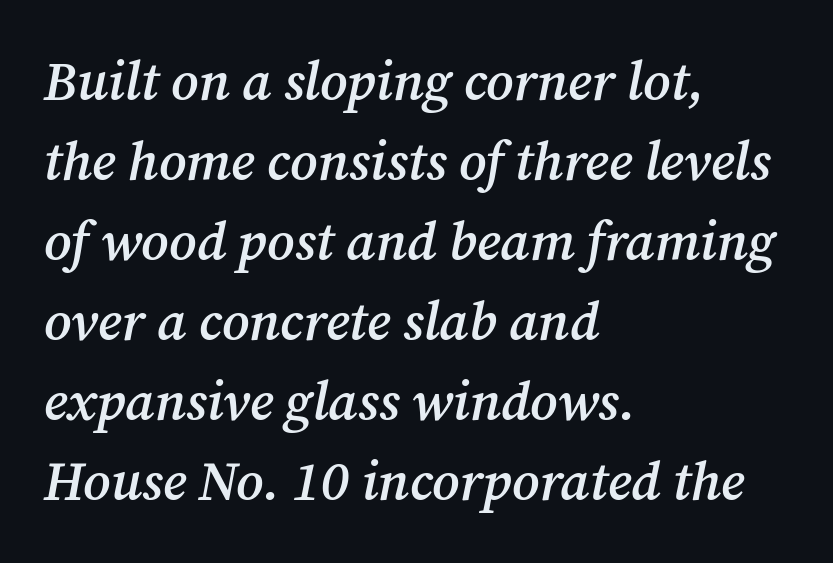
The image shows 54 px semibold serif type, italic (leaning right); set left-aligned, normal line spacing (1.48x), normal letter spacing, not underlined; medium stroke contrast and a medium x-height.
